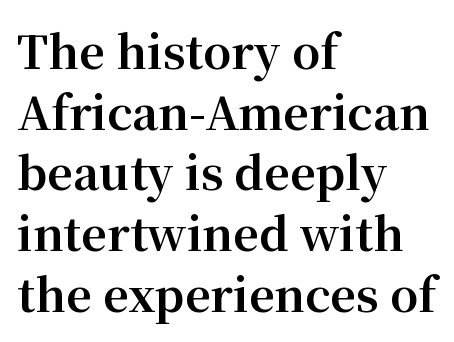
The image shows 45 px bold serif type, upright; set left-aligned, normal line spacing (1.35x), normal letter spacing, not underlined; medium stroke contrast and a medium x-height.
